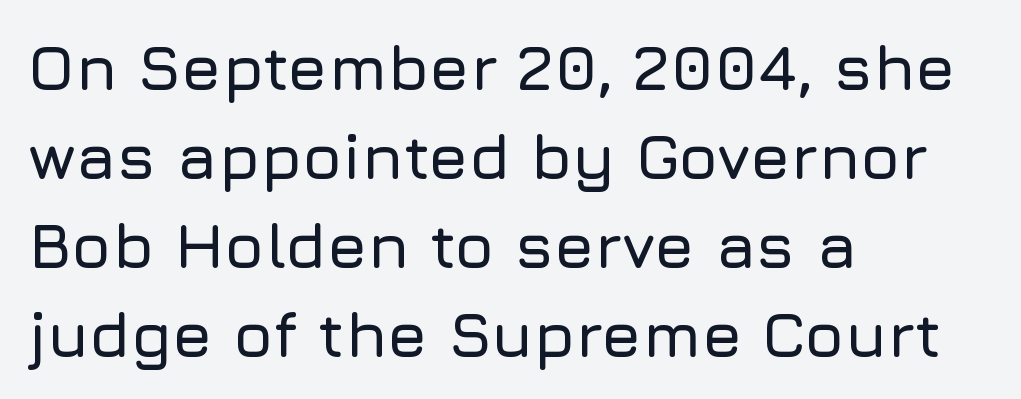
{"serif": "no", "italic": "no", "width": "normal", "stroke_contrast": "low", "x_height": "medium", "monospaced": "no", "underline": "no", "align": "left", "line_spacing": "normal", "line_spacing_ratio": 1.39, "letter_spacing": "normal", "letter_spacing_em": 0.0, "glyph_px": 64}
